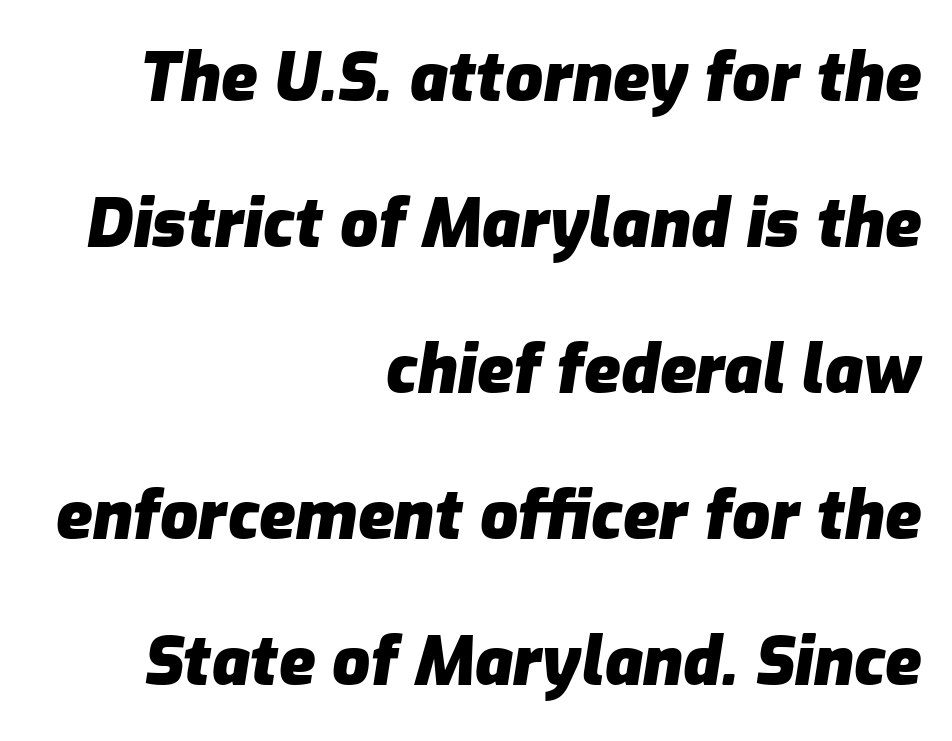
The image shows 67 px heavy type, italic (leaning right); set right-aligned, loose line spacing (2.18x), normal letter spacing, not underlined; low stroke contrast and a medium x-height.
